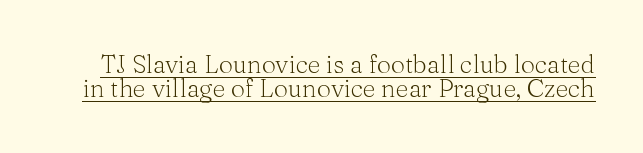
{"italic": "no", "bold": "no", "underline": "yes", "line_spacing": "tight", "line_spacing_ratio": 0.97, "letter_spacing": "normal", "letter_spacing_em": 0.0, "glyph_px": 25}
